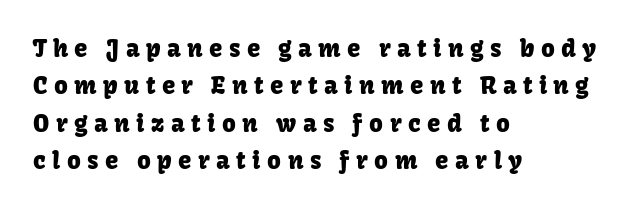
The image shows 24 px text type, upright; set left-aligned, normal line spacing (1.56x), unusually wide letter spacing (+0.27 em), not underlined.
